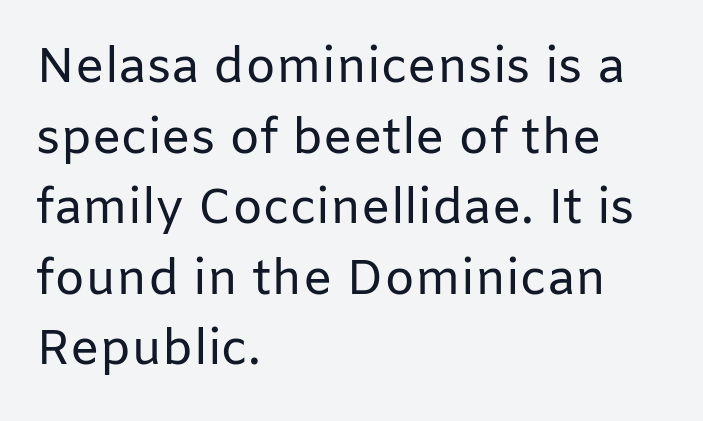
{"serif": "no", "italic": "no", "bold": "no", "weight": "regular", "width": "normal", "stroke_contrast": "low", "x_height": "medium", "monospaced": "no", "underline": "no", "align": "left", "line_spacing": "normal", "line_spacing_ratio": 1.44, "letter_spacing": "normal", "letter_spacing_em": 0.0, "glyph_px": 49}
